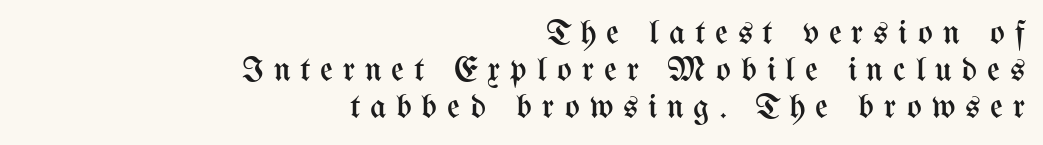
Q: Is the text bold? A: No.
Q: Is the text italic (slanted)? A: No, it is upright.
Q: Is the text underlined? A: No.
Q: How is the paragraph aligned? A: Right-aligned.
Q: Is the spacing between letters normal or unusually wide? A: Unusually wide.
Q: Is the spacing between lines tight, normal or loose? A: Tight.
Q: Width (condensed, normal, or wide)? A: Condensed.
Q: Stroke contrast? A: Medium.
Q: x-height? A: Medium.
Q: Monospaced? A: No.
